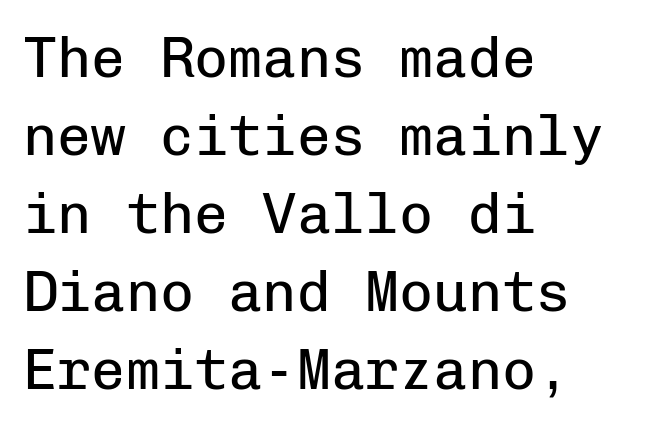
Stroke terminals: plain, sans-serif. Tall strokes in this sample are plumb rather than angled. Teacher's note: observe the even left margin — that is flush-left alignment. Leading: standard. The letterforms sit at book weight or below. The zone under the glyphs is completely vacant.
